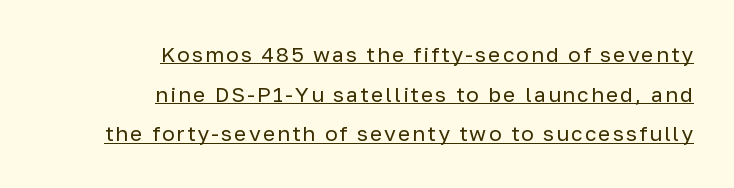
{"italic": "no", "bold": "no", "underline": "yes", "align": "right", "line_spacing_ratio": 1.89, "glyph_px": 21}
